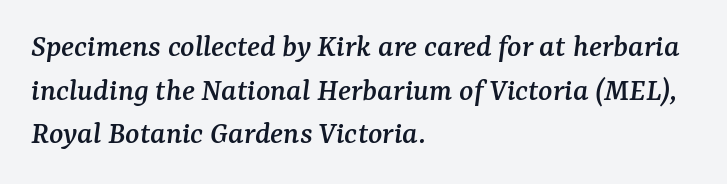
Q: Is the text italic (slanted)? A: Yes, it leans right by about 7 degrees.
Q: Is the typeface a serif or a sans-serif typeface? A: Serif.
Q: Is the text underlined? A: No.
Q: How is the paragraph aligned? A: Left-aligned.
Q: Is the spacing between letters normal or unusually wide? A: Normal.
Q: Is the spacing between lines tight, normal or loose? A: Normal.
Q: Width (condensed, normal, or wide)? A: Normal.
Q: Stroke contrast? A: Medium.
Q: x-height? A: Medium.
Q: Monospaced? A: No.
